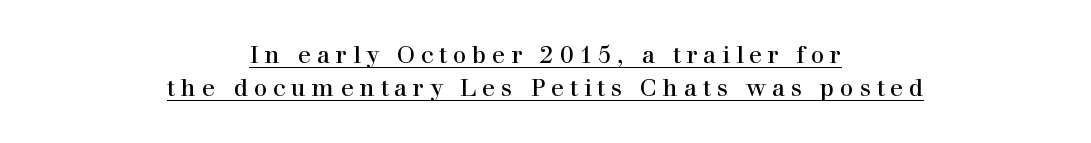
Q: Is the text bold? A: No.
Q: Is the text italic (slanted)? A: No, it is upright.
Q: Is the text underlined? A: Yes.
Q: How is the paragraph aligned? A: Centered.
Q: Is the spacing between letters normal or unusually wide? A: Unusually wide.
Q: Is the spacing between lines tight, normal or loose? A: Normal.
